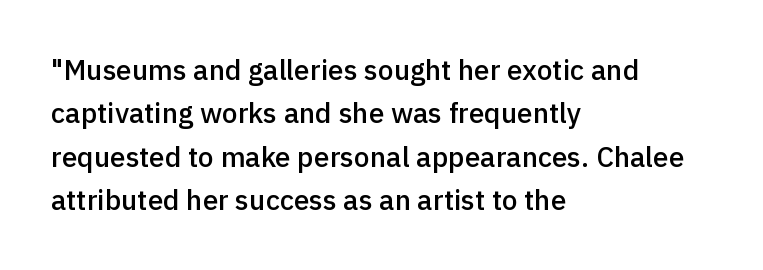
{"serif": "no", "italic": "no", "bold": "semi", "weight": "semibold", "width": "normal", "x_height": "medium", "monospaced": "no", "underline": "no", "align": "left", "line_spacing": "normal", "line_spacing_ratio": 1.55, "letter_spacing": "normal", "letter_spacing_em": 0.0, "glyph_px": 28}
